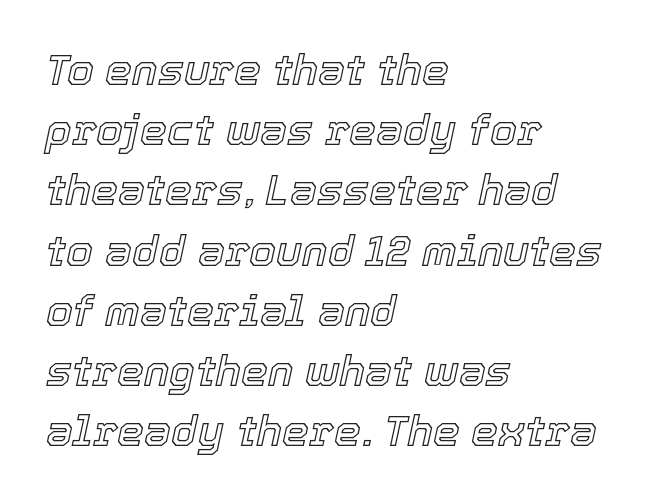
Q: Is the text italic (slanted)? A: Yes, it leans right by about 12 degrees.
Q: Is the text underlined? A: No.
Q: How is the paragraph aligned? A: Left-aligned.
Q: Is the spacing between letters normal or unusually wide? A: Normal.
Q: Is the spacing between lines tight, normal or loose? A: Normal.
Q: Width (condensed, normal, or wide)? A: Normal.
Q: x-height? A: Medium.
Q: Monospaced? A: No.
